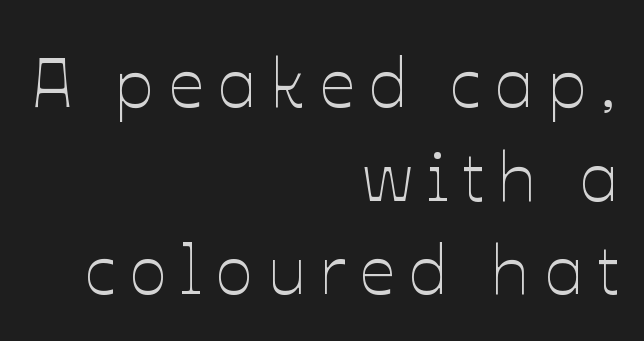
Q: Is the text bold? A: No.
Q: Is the text italic (slanted)? A: No, it is upright.
Q: Is the text underlined? A: No.
Q: How is the paragraph aligned? A: Right-aligned.
Q: Is the spacing between lines tight, normal or loose? A: Normal.
Q: Width (condensed, normal, or wide)? A: Normal.
Q: Stroke contrast? A: Low.
Q: x-height? A: Medium.
Q: Monospaced? A: No.
